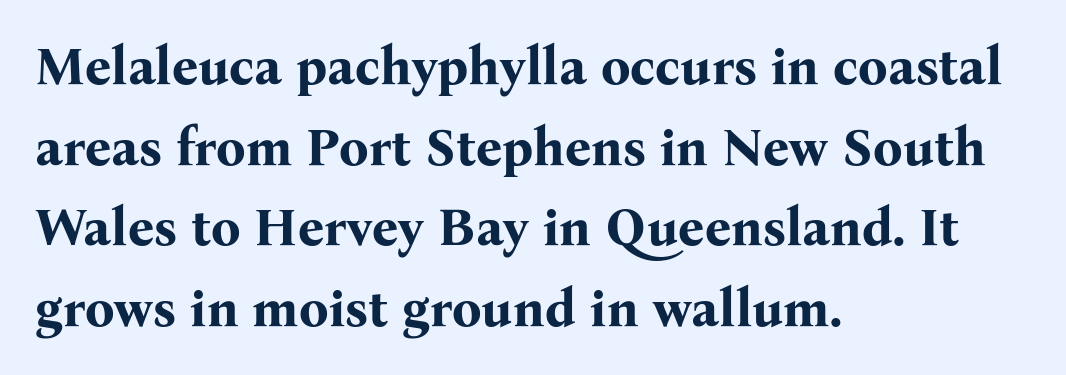
Yep, those are serifs on the letters. Observe the ordinary spacing: letters are neighbours, not strangers. What weight is shown? A full bold with thick strokes. The passage shown is typed in a proportional face where columns would drift. The compositor pushed each line to the left boundary. The axis of the letterforms is exactly vertical.
